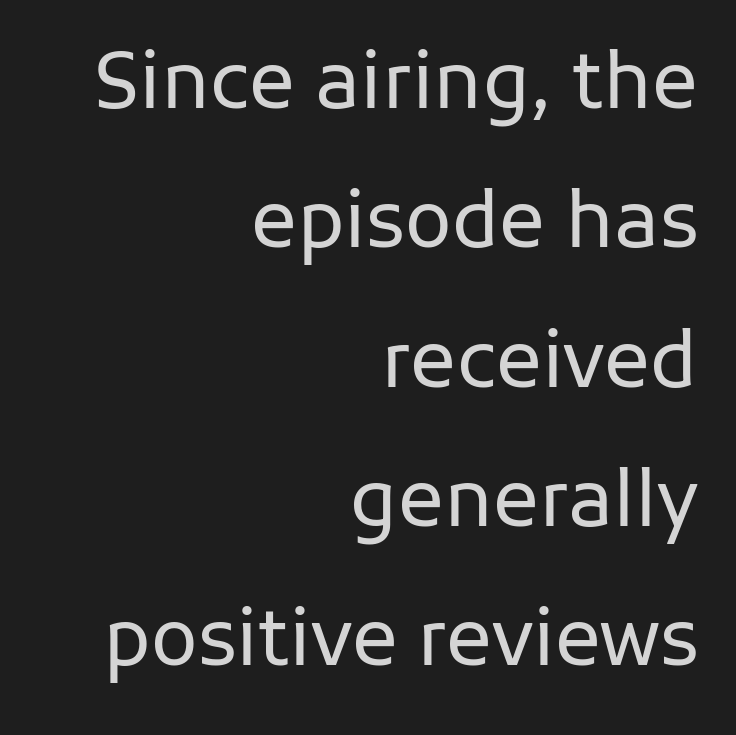
The image shows 77 px regular-weight sans-serif type, upright; set right-aligned, line spacing 1.81x, normal letter spacing, not underlined; low stroke contrast and a medium x-height.
